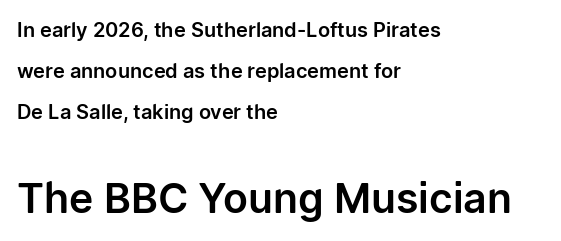
Observe the ordinary spacing: letters are neighbours, not strangers. The face used here appears at its bigger size in the lower chunk. Rows of type keep a wide berth in the vertical direction. Do the characters align in a grid? No, the font is proportional. Where is the straight margin? On the left.
